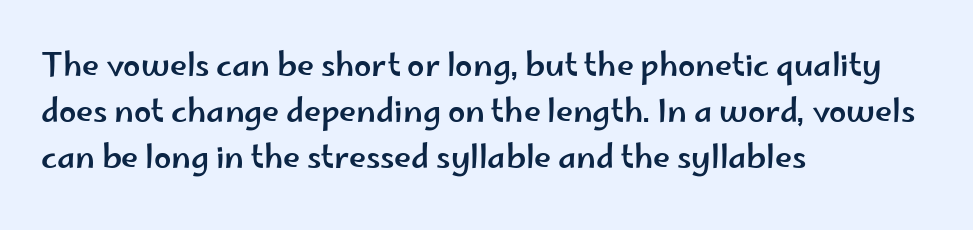
{"serif": "no", "italic": "no", "width": "wide", "stroke_contrast": "low", "x_height": "small", "monospaced": "no", "underline": "no", "align": "left", "line_spacing": "normal", "line_spacing_ratio": 1.49, "letter_spacing": "normal", "letter_spacing_em": 0.0, "glyph_px": 31}
